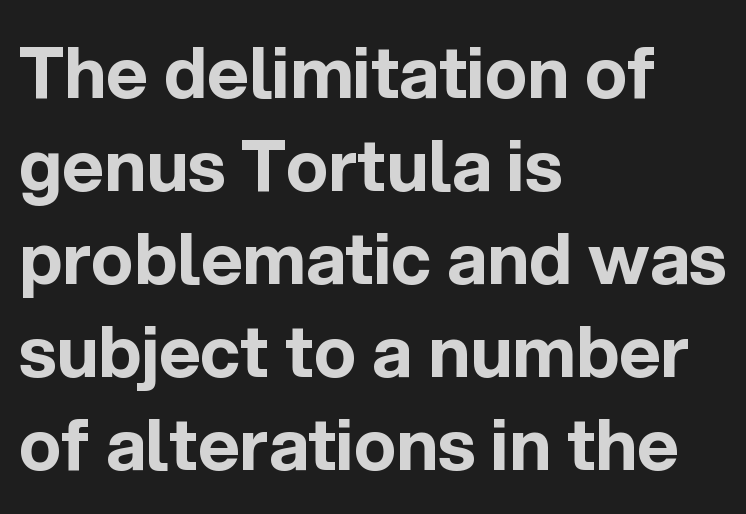
Q: Is the text bold? A: Yes.
Q: Is the text italic (slanted)? A: No, it is upright.
Q: Is the typeface a serif or a sans-serif typeface? A: Sans-serif.
Q: Is the text underlined? A: No.
Q: How is the paragraph aligned? A: Left-aligned.
Q: Is the spacing between letters normal or unusually wide? A: Normal.
Q: Is the spacing between lines tight, normal or loose? A: Normal.
Q: Width (condensed, normal, or wide)? A: Normal.
Q: x-height? A: Medium.
Q: Monospaced? A: No.
